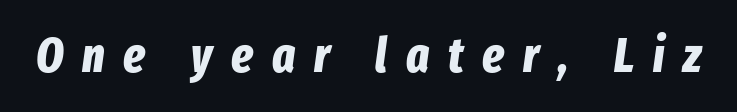
Q: Is the text bold? A: Yes.
Q: Is the text italic (slanted)? A: Yes, it leans right by about 8 degrees.
Q: Is the text underlined? A: No.
Q: Is the spacing between letters normal or unusually wide? A: Unusually wide.
Q: Width (condensed, normal, or wide)? A: Condensed.
Q: Stroke contrast? A: Low.
Q: x-height? A: Medium.
Q: Monospaced? A: No.
